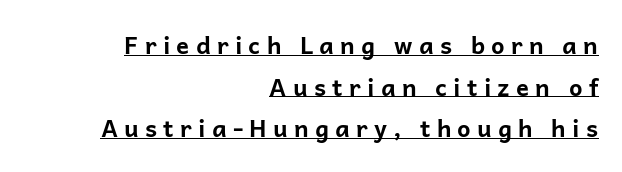
The image shows 24 px bold type, upright; set right-aligned, line spacing 1.73x, unusually wide letter spacing (+0.26 em), underlined.
